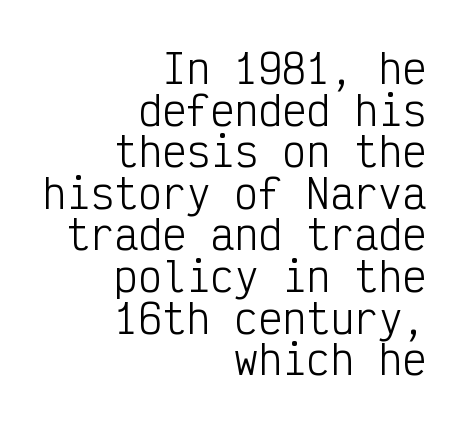
Does the leading feel generous? Not at all — it's pinched. Posture: vertical. The specimen omits any rule beneath the text block's lines. The line texture is even and compact thanks to regular tracking. Looks like terminal output: every glyph gets an equal slot.
